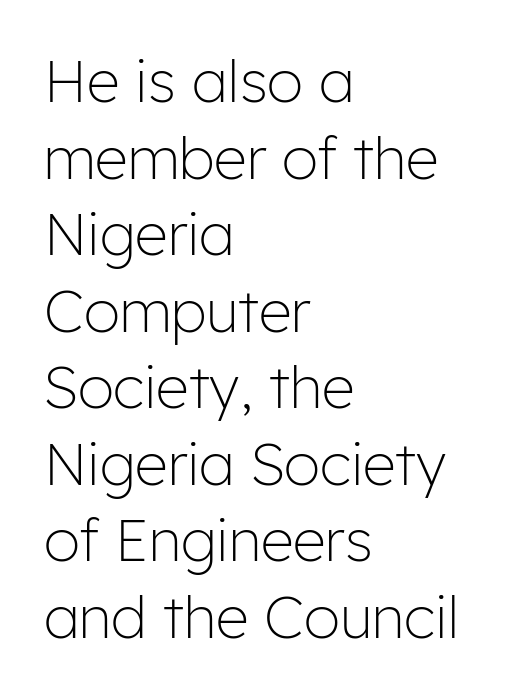
{"serif": "no", "italic": "no", "bold": "no", "weight": "light", "width": "normal", "stroke_contrast": "low", "x_height": "medium", "monospaced": "no", "underline": "no", "align": "left", "line_spacing": "normal", "line_spacing_ratio": 1.32, "letter_spacing": "normal", "letter_spacing_em": 0.0, "glyph_px": 58}
